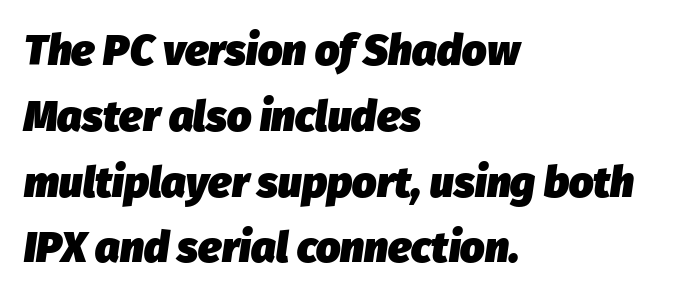
Q: Is the text bold? A: Yes.
Q: Is the text italic (slanted)? A: Yes, it leans right by about 8 degrees.
Q: Is the text underlined? A: No.
Q: How is the paragraph aligned? A: Left-aligned.
Q: Is the spacing between letters normal or unusually wide? A: Normal.
Q: Is the spacing between lines tight, normal or loose? A: Normal.
Q: Width (condensed, normal, or wide)? A: Normal.
Q: Stroke contrast? A: Low.
Q: x-height? A: Medium.
Q: Monospaced? A: No.
